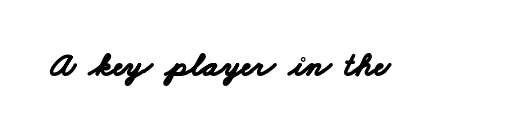
{"serif": "no", "bold": "yes", "weight": "bold", "width": "wide", "stroke_contrast": "low", "x_height": "small", "monospaced": "no", "underline": "no", "letter_spacing": "normal", "letter_spacing_em": 0.0, "glyph_px": 34}
